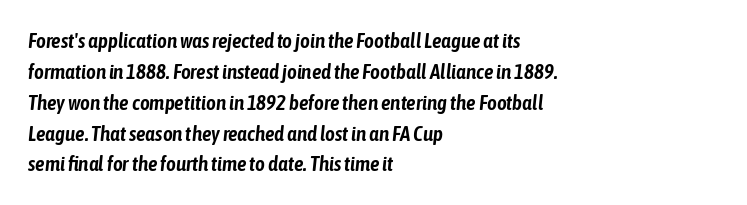
Compared with a centered layout, this one pins lines to the left instead. Posture: slanted. Compared with typical body copy, the letter spacing here is the same. Nobody drew a line under any word here.
